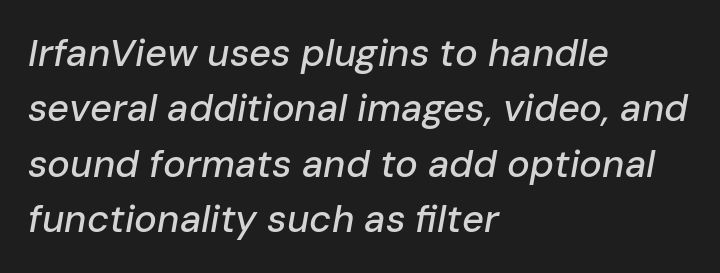
The image shows 38 px text type, italic (leaning right); set left-aligned, normal line spacing (1.46x), normal letter spacing, not underlined; low stroke contrast and a medium x-height.
